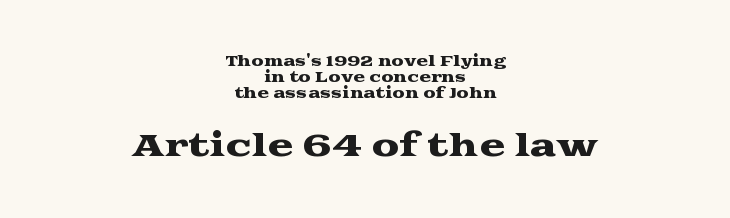
Regarding serifs, this sample has them. Block two is the big one; block one sits smaller above it. Casual observation: everything's sitting right in the middle. The horizontal fit of the characters is conventional and even.
